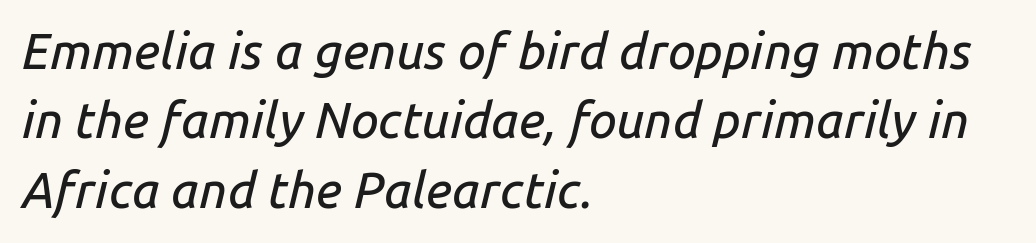
The image shows 50 px text type, italic (leaning right); set left-aligned, normal line spacing (1.39x), normal letter spacing, not underlined; low stroke contrast and a medium x-height.
